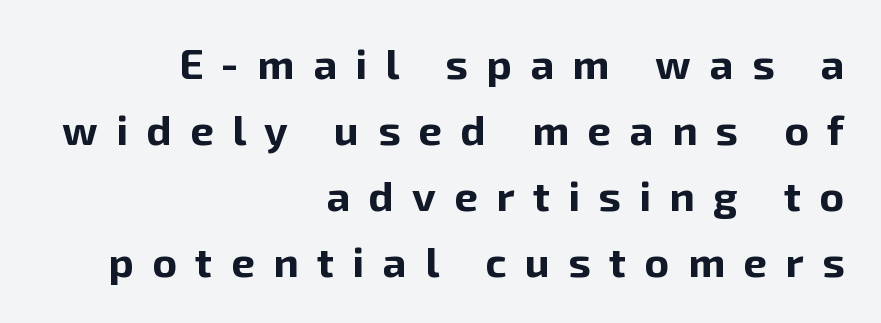
{"serif": "no", "italic": "no", "bold": "yes", "weight": "bold", "width": "normal", "stroke_contrast": "low", "x_height": "medium", "monospaced": "no", "underline": "no", "align": "right", "line_spacing": "normal", "line_spacing_ratio": 1.57, "letter_spacing": "wide", "letter_spacing_em": 0.44, "glyph_px": 42}
